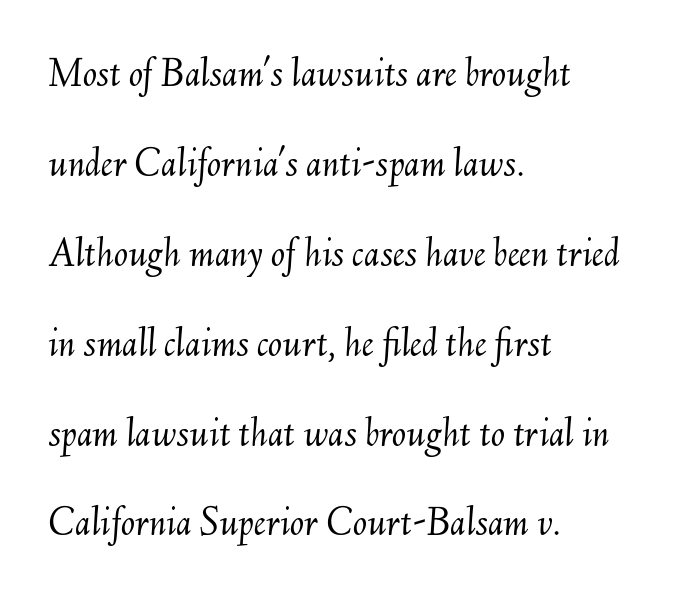
Q: Is the text bold? A: No.
Q: Is the text italic (slanted)? A: Yes, it leans right by about 6 degrees.
Q: Is the text underlined? A: No.
Q: How is the paragraph aligned? A: Left-aligned.
Q: Is the spacing between letters normal or unusually wide? A: Normal.
Q: Is the spacing between lines tight, normal or loose? A: Loose.
Q: Width (condensed, normal, or wide)? A: Normal.
Q: Stroke contrast? A: Medium.
Q: x-height? A: Small.
Q: Monospaced? A: No.
